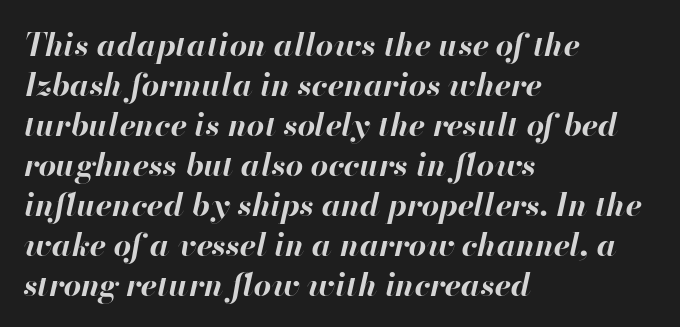
{"italic": "yes", "lean": "right", "slant_degrees": 13, "bold": "yes", "weight": "bold", "width": "normal", "stroke_contrast": "high", "x_height": "small", "monospaced": "no", "underline": "no", "align": "left", "line_spacing": "normal", "line_spacing_ratio": 1.29, "letter_spacing": "normal", "letter_spacing_em": 0.0, "glyph_px": 31}
